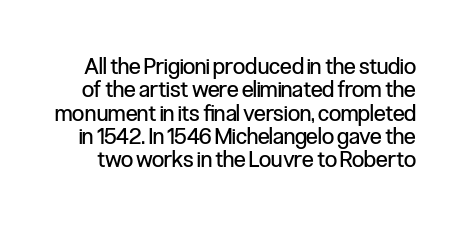
The font is comparable to plain body text, perhaps lighter. The line texture is even and compact thanks to regular tracking. The specimen reads as upright at a glance. Successive baselines arrive quickly, one right under another.
